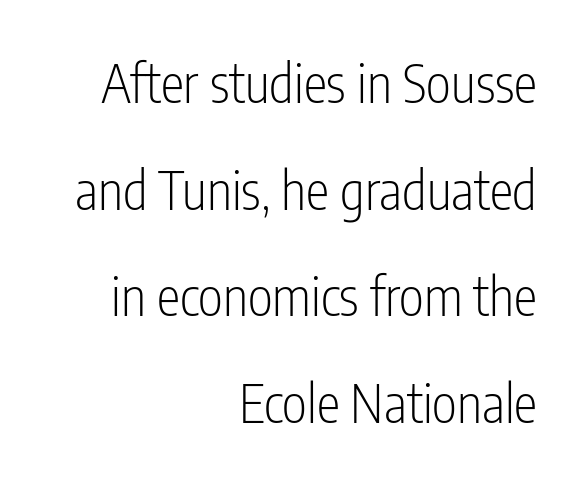
Q: Is the text bold? A: No.
Q: Is the text italic (slanted)? A: No, it is upright.
Q: Is the typeface a serif or a sans-serif typeface? A: Sans-serif.
Q: Is the text underlined? A: No.
Q: How is the paragraph aligned? A: Right-aligned.
Q: Is the spacing between letters normal or unusually wide? A: Normal.
Q: Is the spacing between lines tight, normal or loose? A: Loose.
Q: Width (condensed, normal, or wide)? A: Condensed.
Q: Stroke contrast? A: Low.
Q: x-height? A: Medium.
Q: Monospaced? A: No.
